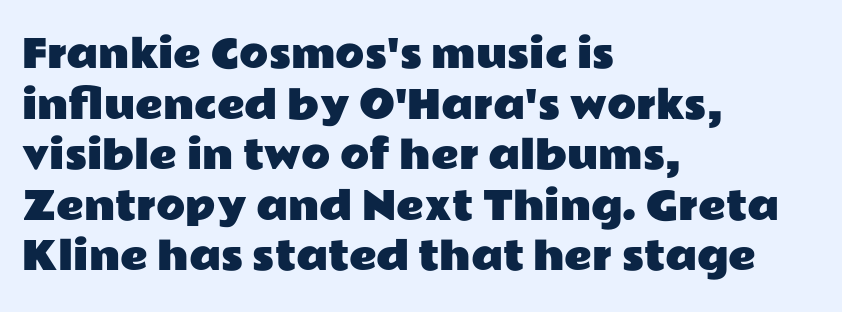
What kind of face is this? One without serifs — a sans. Only glyphs here, with clear space below each row. Is the block centered? No — it sits flush against the left margin. You could call the tracking neutral — neither tight nor loose. The leading is moderate, giving the passage an even texture.
